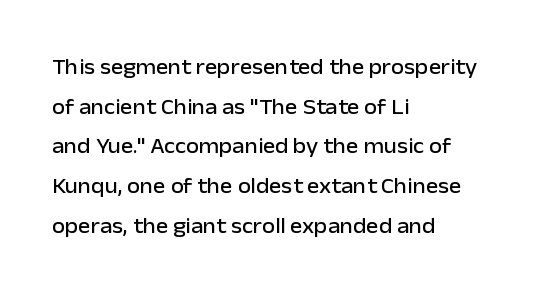
The image shows 21 px text type, upright; set left-aligned, line spacing 1.89x, normal letter spacing, not underlined.
